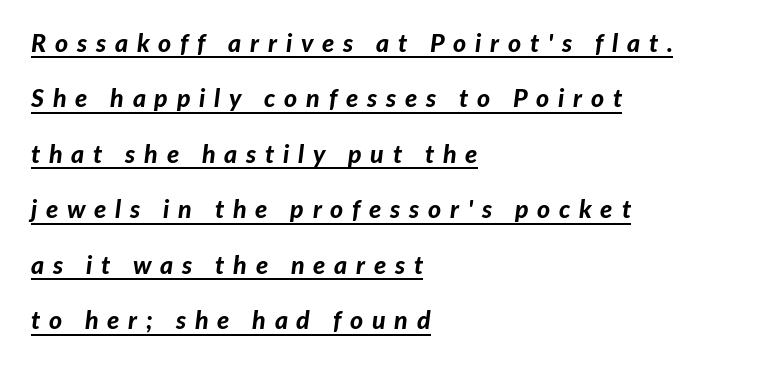
{"italic": "yes", "lean": "right", "slant_degrees": 7, "bold": "yes", "underline": "yes", "align": "left", "line_spacing": "loose", "line_spacing_ratio": 2.22, "letter_spacing": "wide", "letter_spacing_em": 0.35, "glyph_px": 25}
